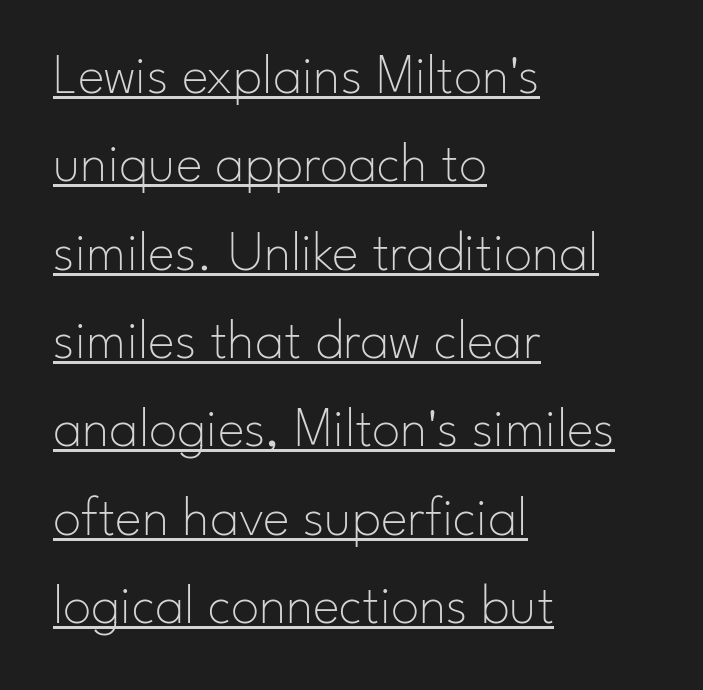
Q: Is the text bold? A: No.
Q: Is the text italic (slanted)? A: No, it is upright.
Q: Is the typeface a serif or a sans-serif typeface? A: Sans-serif.
Q: Is the text underlined? A: Yes.
Q: How is the paragraph aligned? A: Left-aligned.
Q: Is the spacing between letters normal or unusually wide? A: Normal.
Q: Is the spacing between lines tight, normal or loose? A: Normal.
Q: Width (condensed, normal, or wide)? A: Normal.
Q: Stroke contrast? A: Low.
Q: x-height? A: Small.
Q: Monospaced? A: No.
